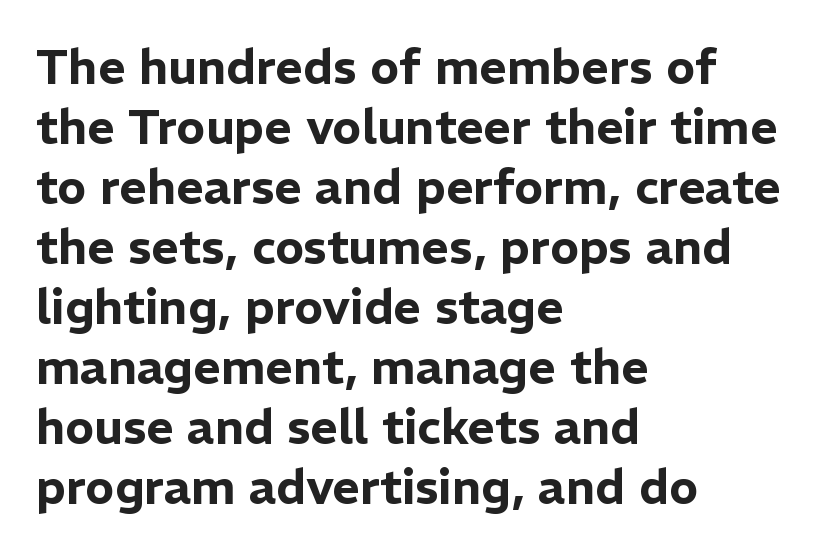
{"serif": "no", "italic": "no", "width": "normal", "stroke_contrast": "low", "x_height": "medium", "monospaced": "no", "underline": "no", "align": "left", "line_spacing": "normal", "line_spacing_ratio": 1.25, "letter_spacing": "normal", "letter_spacing_em": 0.0, "glyph_px": 48}
